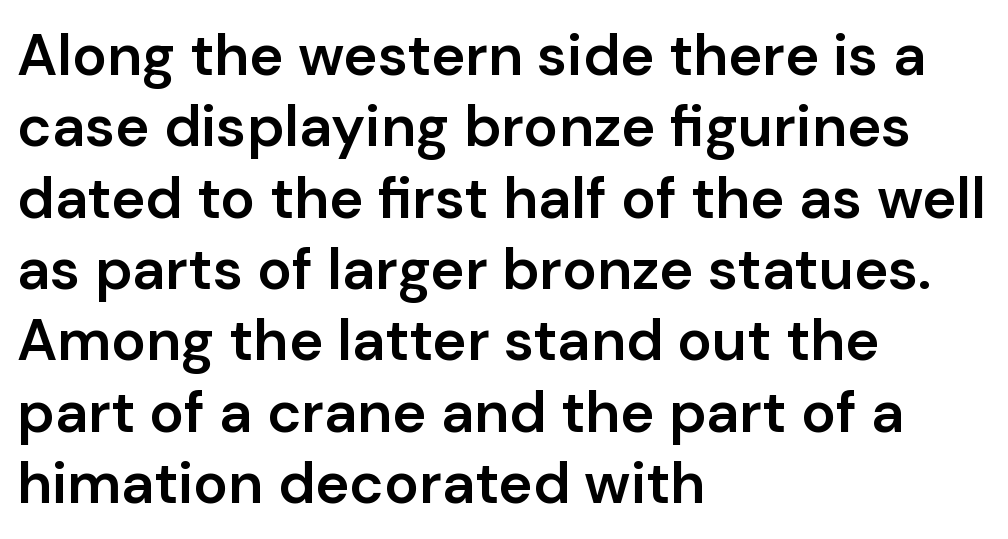
You can tell from the bare stems that sans-serif type was used. Typeset ragged right — the left edge is the straight one. In terms of weight, the rendering is demibold, just under bold. This is roman type, the default non-slanted kind.
